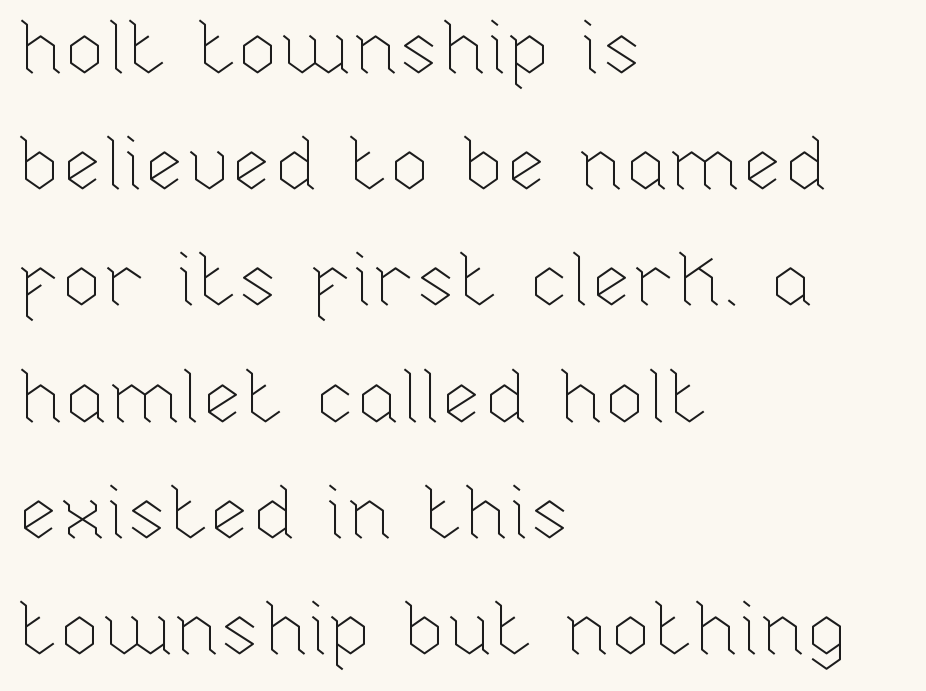
The image shows 75 px thin type, upright; set left-aligned, normal line spacing (1.55x), normal letter spacing, not underlined; low stroke contrast and a medium x-height.
